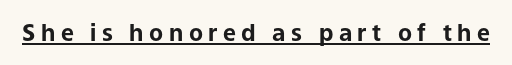
Each line of the rendering has a horizontal stroke beneath the glyphs. The glyphs have the mass of a bold cut. Spacing between characters has been opened up far beyond the box default. The axis of the letterforms is exactly vertical.
